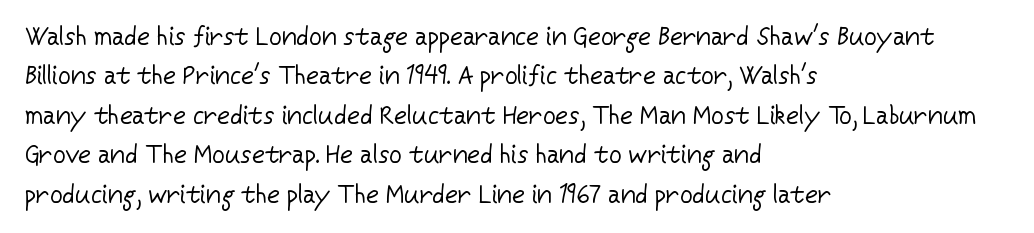
{"italic": "no", "bold": "no", "underline": "no", "align": "left", "line_spacing": "normal", "line_spacing_ratio": 1.58, "letter_spacing": "normal", "letter_spacing_em": 0.0, "glyph_px": 25}
